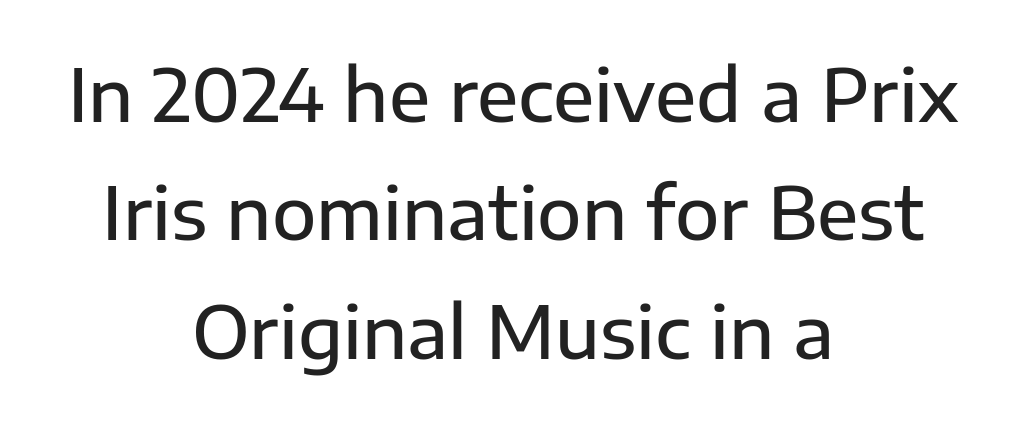
Q: Is the text italic (slanted)? A: No, it is upright.
Q: Is the typeface a serif or a sans-serif typeface? A: Sans-serif.
Q: Is the text underlined? A: No.
Q: How is the paragraph aligned? A: Centered.
Q: Is the spacing between letters normal or unusually wide? A: Normal.
Q: Is the spacing between lines tight, normal or loose? A: Normal.
Q: Width (condensed, normal, or wide)? A: Normal.
Q: Stroke contrast? A: Low.
Q: x-height? A: Medium.
Q: Monospaced? A: No.
